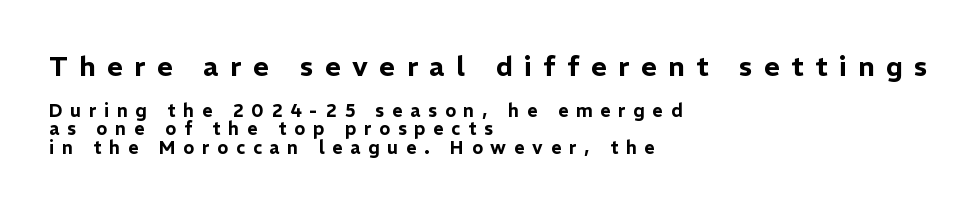
{"italic": "no", "underline": "no", "align": "left", "line_spacing": "tight", "line_spacing_ratio": 1.04, "letter_spacing": "wide", "letter_spacing_em": 0.43, "larger_block": "first", "size_ratio": 1.5, "glyph_px": 27}
